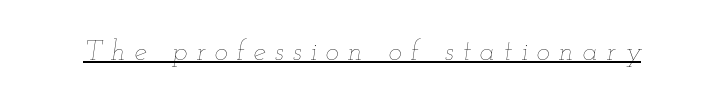
Q: Is the text bold? A: No.
Q: Is the text italic (slanted)? A: Yes, it leans right by about 12 degrees.
Q: Is the text underlined? A: Yes.
Q: Is the spacing between letters normal or unusually wide? A: Unusually wide.
Q: Width (condensed, normal, or wide)? A: Wide.
Q: Stroke contrast? A: Low.
Q: x-height? A: Small.
Q: Monospaced? A: No.
